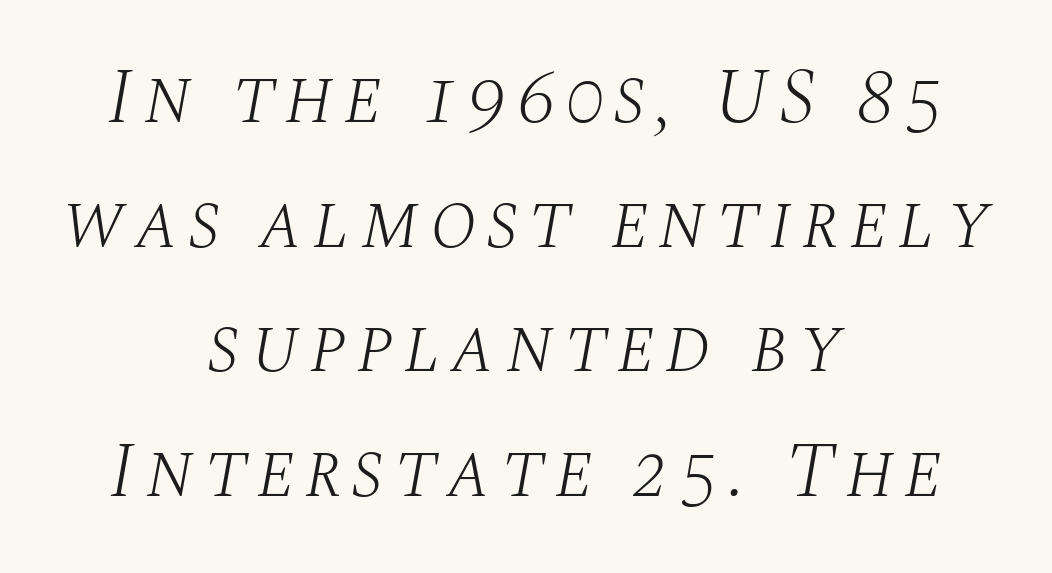
Unlike a clean sans, this face finishes its strokes with serifs. The typesetter chose a symmetrical, centered arrangement here. The letters advance in unequal steps, a hallmark of proportional type. Vertical stems look standard width or narrower in stroke. Line spacing here is normal.
